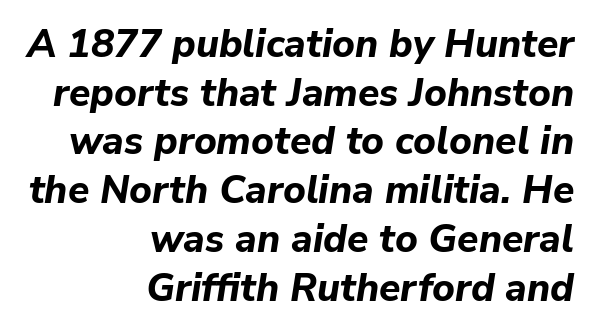
{"italic": "yes", "lean": "right", "slant_degrees": 9, "bold": "yes", "weight": "bold", "width": "normal", "stroke_contrast": "low", "x_height": "medium", "monospaced": "no", "underline": "no", "align": "right", "line_spacing": "normal", "line_spacing_ratio": 1.25, "letter_spacing": "normal", "letter_spacing_em": 0.0, "glyph_px": 39}
